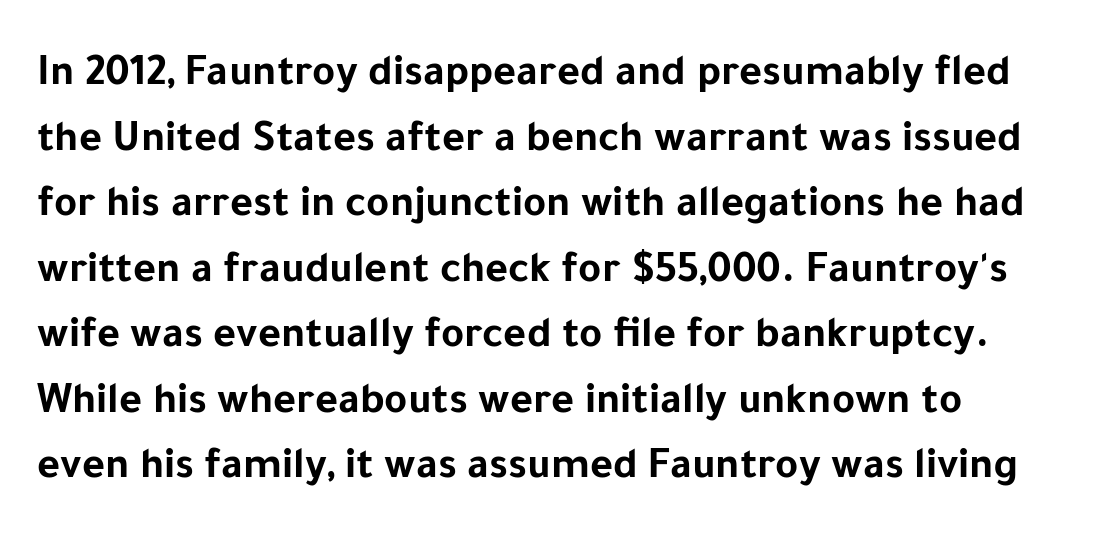
The image shows 44 px bold sans-serif type, upright; set normal line spacing (1.49x), normal letter spacing, not underlined; low stroke contrast and a medium x-height.
